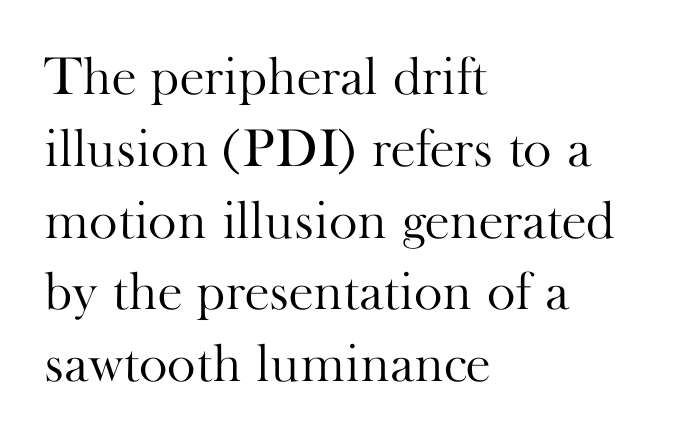
The image shows 54 px light serif type, upright; set left-aligned, normal line spacing (1.33x), normal letter spacing, not underlined; high stroke contrast and a small x-height.
